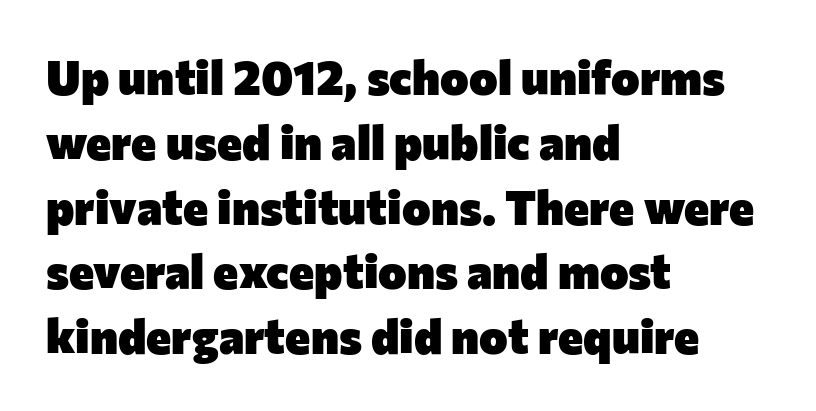
{"serif": "no", "italic": "no", "bold": "yes", "weight": "heavy", "width": "normal", "stroke_contrast": "low", "x_height": "medium", "monospaced": "no", "underline": "no", "align": "left", "line_spacing": "normal", "line_spacing_ratio": 1.35, "letter_spacing": "normal", "letter_spacing_em": 0.0, "glyph_px": 48}
